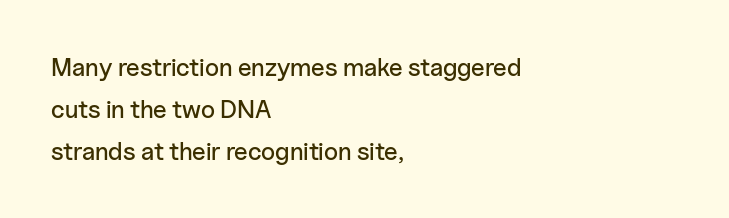
These lines stack with their left ends in a neat column. Notice how the stems are strictly vertical — no italics here. What stands out about the letter spacing? Nothing — it is the standard amount. The space directly below the letters is spotless. The vertical gap from one line to the next is medium.
